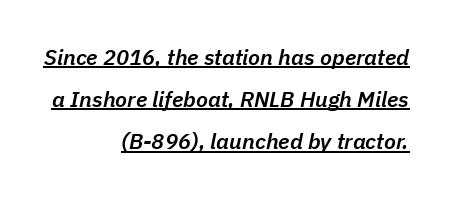
The sample's only ornament is a line tracing under the words. Successive baselines arrive slowly, with a big drop between each. These lines keep a tight, regular rhythm from letter to letter. The paragraph has a hard right edge and a soft left edge.
